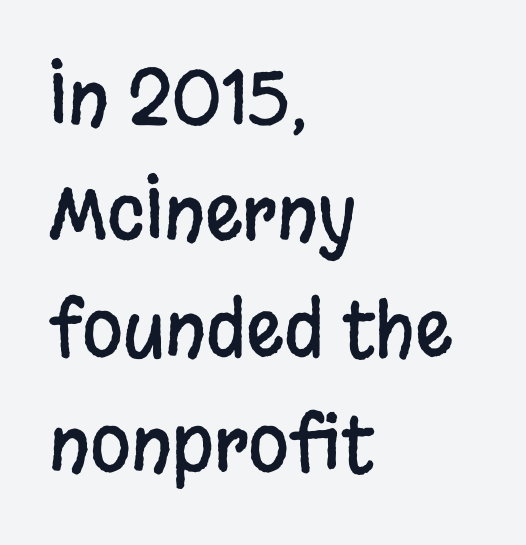
{"serif": "no", "italic": "no", "width": "condensed", "stroke_contrast": "low", "x_height": "large", "monospaced": "no", "underline": "no", "align": "left", "line_spacing": "normal", "line_spacing_ratio": 1.56, "letter_spacing": "normal", "letter_spacing_em": 0.0, "glyph_px": 74}
